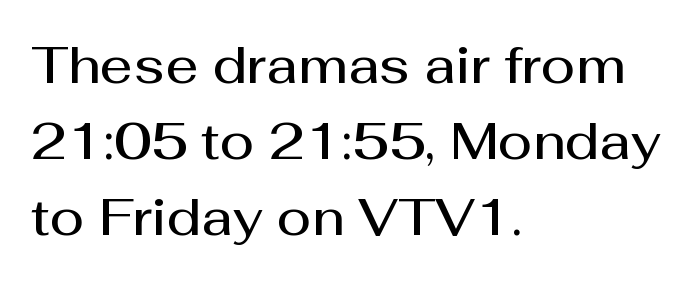
The image shows 51 px semibold sans-serif type, upright; set left-aligned, normal line spacing (1.49x), normal letter spacing, not underlined; medium stroke contrast and a medium x-height.
